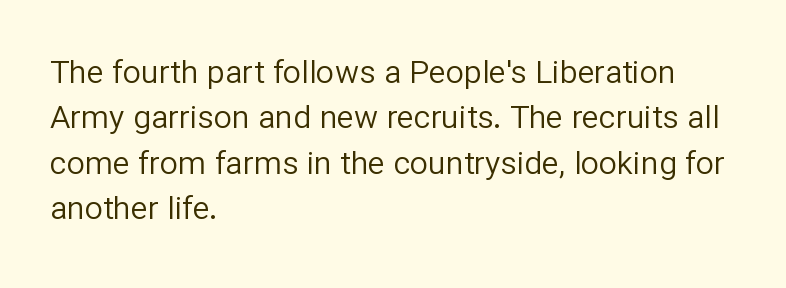
Spacing verdict: proportional, widths tailored to each character. I'd call this a sans setting — the letters go barefoot. No extra ink here — the face is not bold. This rendering uses left alignment, leaving the right contour irregular.
